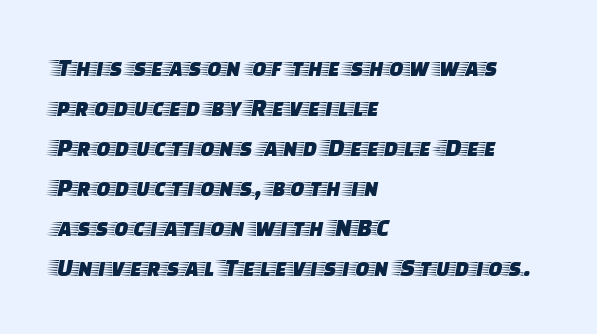
The image shows 26 px text type; set left-aligned, normal line spacing (1.54x), normal letter spacing, not underlined.
